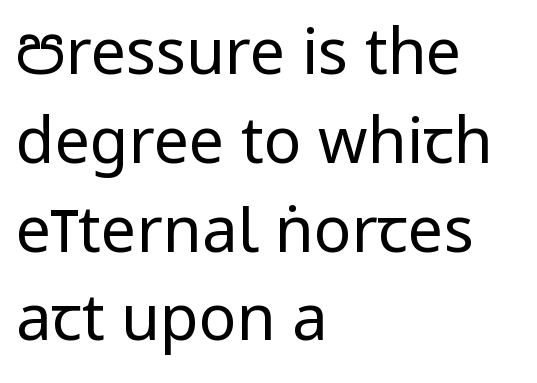
The letterforms sit at book weight or below. The compositor pushed each line to the left boundary. Serifs: no, the terminals of the letterforms are clean. Quick note: not italic, upright.
